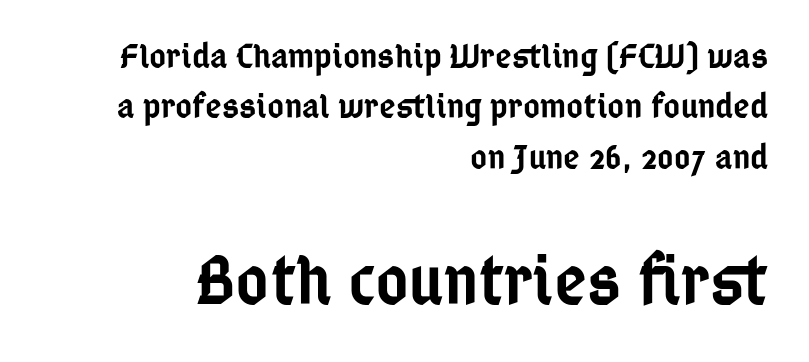
The image shows 71 px semibold, condensed sans-serif type, upright; set right-aligned, normal line spacing (1.4x), normal letter spacing, not underlined; the second (bottom) block is 1.97x larger; low stroke contrast and a medium x-height.
